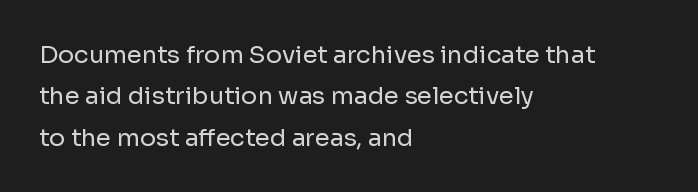
Q: Is the text bold? A: No.
Q: Is the text italic (slanted)? A: No, it is upright.
Q: Is the text underlined? A: No.
Q: How is the paragraph aligned? A: Left-aligned.
Q: Is the spacing between letters normal or unusually wide? A: Normal.
